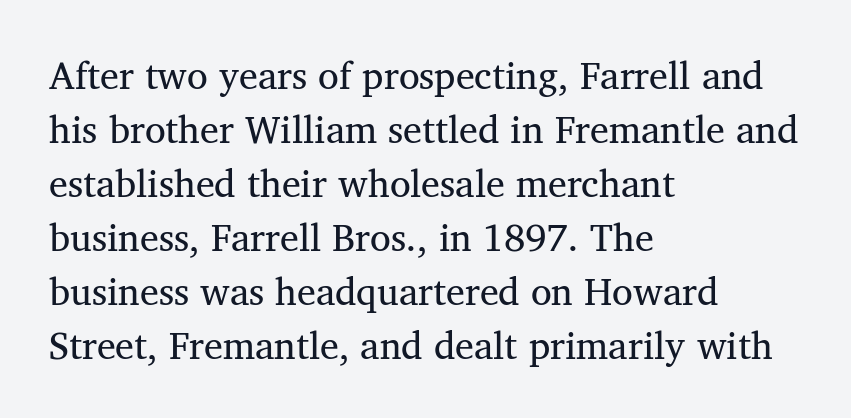
Q: Is the typeface a serif or a sans-serif typeface? A: Serif.
Q: Is the text underlined? A: No.
Q: How is the paragraph aligned? A: Left-aligned.
Q: Is the spacing between letters normal or unusually wide? A: Normal.
Q: Is the spacing between lines tight, normal or loose? A: Normal.
Q: Width (condensed, normal, or wide)? A: Normal.
Q: Stroke contrast? A: Medium.
Q: x-height? A: Medium.
Q: Monospaced? A: No.
